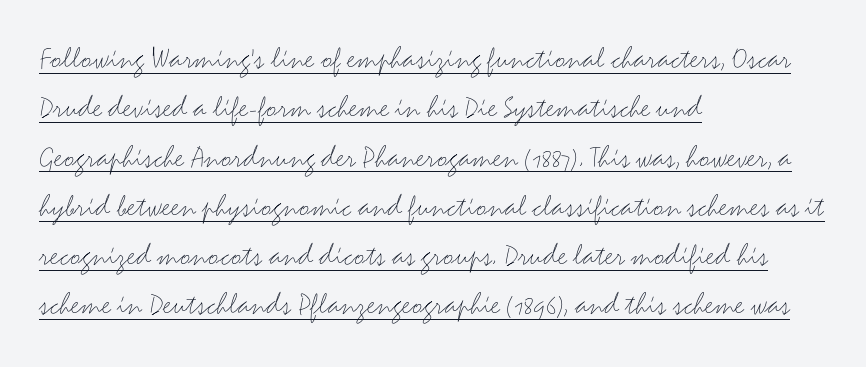
Q: Is the text bold? A: No.
Q: Is the text italic (slanted)? A: Yes.
Q: Is the typeface a serif or a sans-serif typeface? A: Sans-serif.
Q: Is the text underlined? A: Yes.
Q: How is the paragraph aligned? A: Left-aligned.
Q: Is the spacing between letters normal or unusually wide? A: Normal.
Q: Is the spacing between lines tight, normal or loose? A: Normal.
Q: Width (condensed, normal, or wide)? A: Wide.
Q: Stroke contrast? A: Medium.
Q: x-height? A: Small.
Q: Monospaced? A: No.
